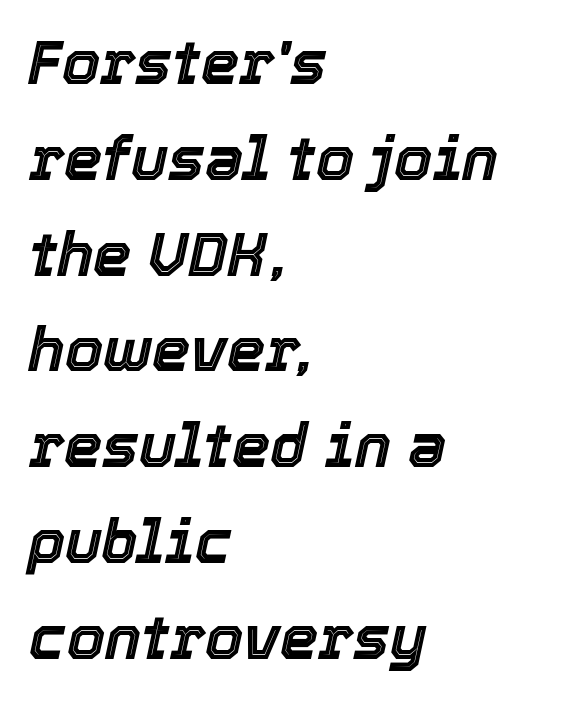
Q: Is the text italic (slanted)? A: Yes, it leans right by about 12 degrees.
Q: Is the text underlined? A: No.
Q: How is the paragraph aligned? A: Left-aligned.
Q: Is the spacing between letters normal or unusually wide? A: Normal.
Q: Is the spacing between lines tight, normal or loose? A: Normal.
Q: Width (condensed, normal, or wide)? A: Normal.
Q: x-height? A: Medium.
Q: Monospaced? A: No.
